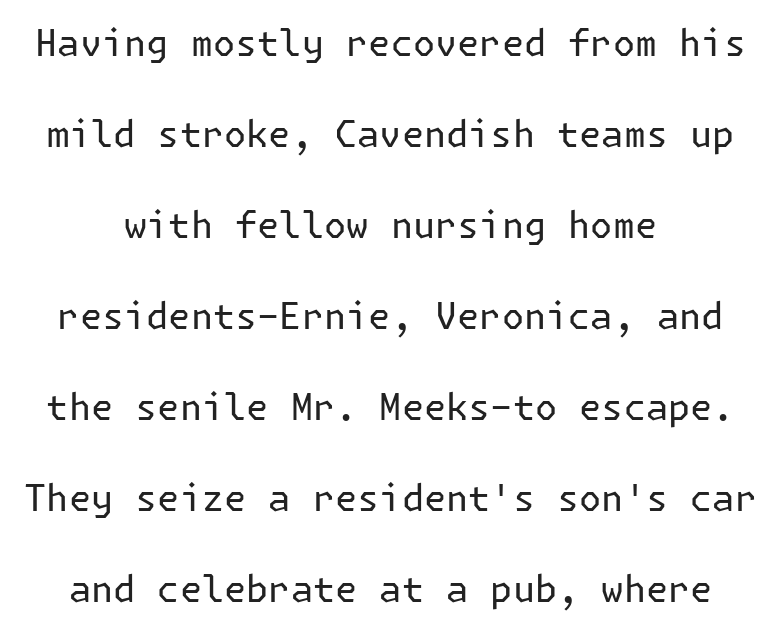
Q: Is the text bold? A: No.
Q: Is the text italic (slanted)? A: No, it is upright.
Q: Is the typeface a serif or a sans-serif typeface? A: Sans-serif.
Q: Is the text underlined? A: No.
Q: How is the paragraph aligned? A: Centered.
Q: Is the spacing between letters normal or unusually wide? A: Normal.
Q: Is the spacing between lines tight, normal or loose? A: Loose.
Q: Width (condensed, normal, or wide)? A: Normal.
Q: Stroke contrast? A: Low.
Q: x-height? A: Medium.
